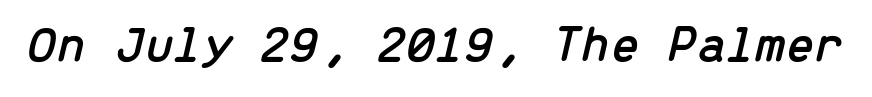
The image shows 52 px text type, italic (leaning right), monospaced; set normal letter spacing, not underlined; low stroke contrast and a medium x-height.
